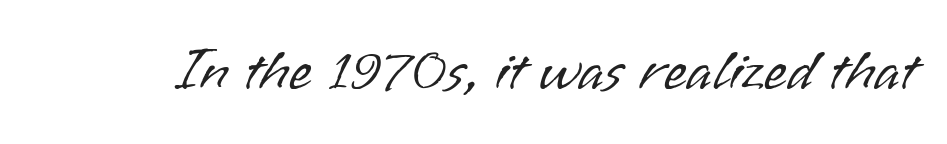
The image shows 60 px light sans-serif type; set normal letter spacing, not underlined; low stroke contrast and a small x-height.
